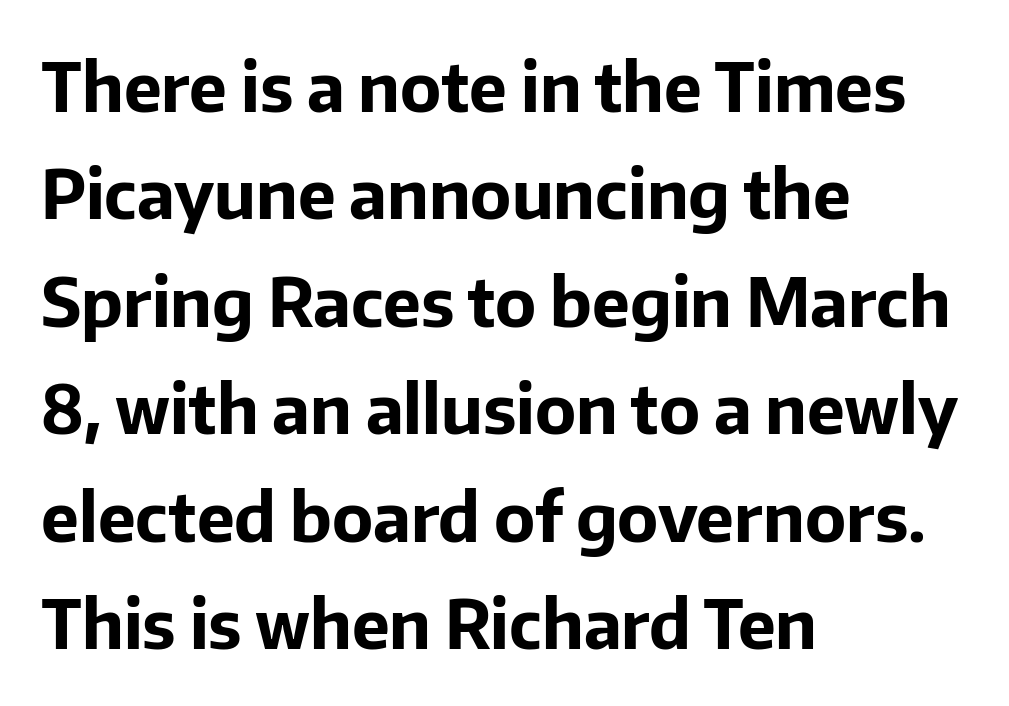
{"serif": "no", "italic": "no", "bold": "yes", "weight": "bold", "width": "normal", "stroke_contrast": "low", "x_height": "medium", "monospaced": "no", "underline": "no", "align": "left", "line_spacing": "normal", "line_spacing_ratio": 1.58, "letter_spacing": "normal", "letter_spacing_em": 0.0, "glyph_px": 68}
